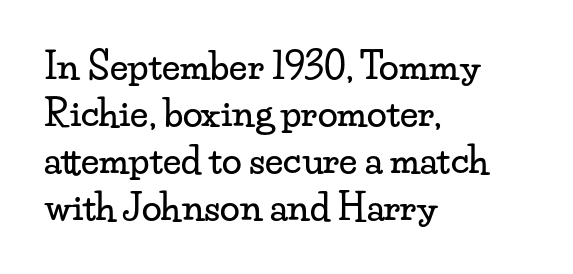
The type sits square on the baseline with zero lean. These lines stack with their left ends in a neat column. Standard letterfit; no display-style spreading of the glyphs. One glance says typical: line gaps are just what's usual.
